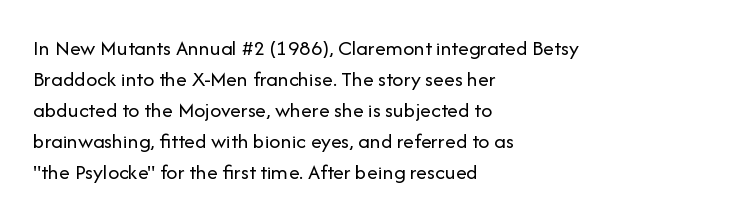
{"italic": "no", "bold": "no", "underline": "no", "align": "left", "line_spacing": "normal", "line_spacing_ratio": 1.41, "letter_spacing": "normal", "letter_spacing_em": 0.0, "glyph_px": 22}
